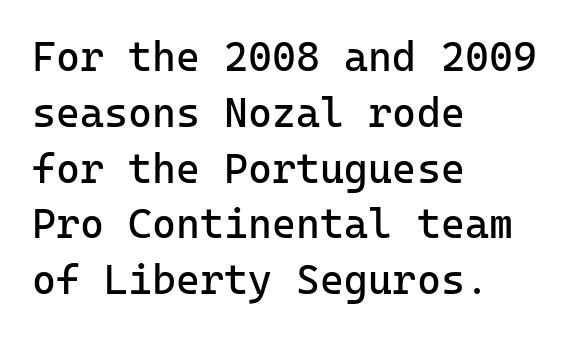
No italicization has been applied; the sample stays upright. Underlining? Definitely not there. Look at the tracking — it's just the regular setting, nothing added. How would I describe the line gaps? Plain and ordinary. I'd call this a sans setting — the letters go barefoot.
